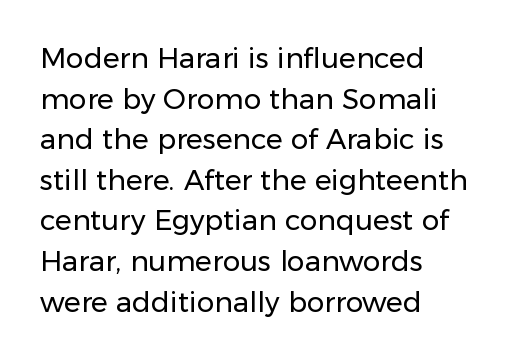
{"serif": "no", "italic": "no", "bold": "no", "weight": "regular", "width": "normal", "stroke_contrast": "low", "x_height": "medium", "monospaced": "no", "underline": "no", "align": "left", "line_spacing": "normal", "line_spacing_ratio": 1.45, "letter_spacing": "normal", "letter_spacing_em": 0.0, "glyph_px": 28}
